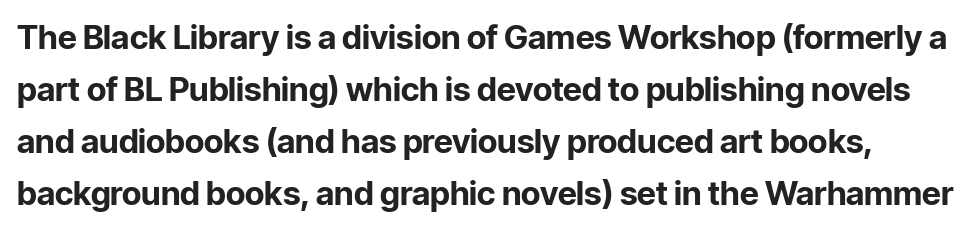
{"serif": "no", "italic": "no", "bold": "yes", "weight": "bold", "width": "normal", "stroke_contrast": "low", "x_height": "medium", "monospaced": "no", "underline": "no", "line_spacing": "normal", "line_spacing_ratio": 1.58, "letter_spacing": "normal", "letter_spacing_em": 0.0, "glyph_px": 33}
